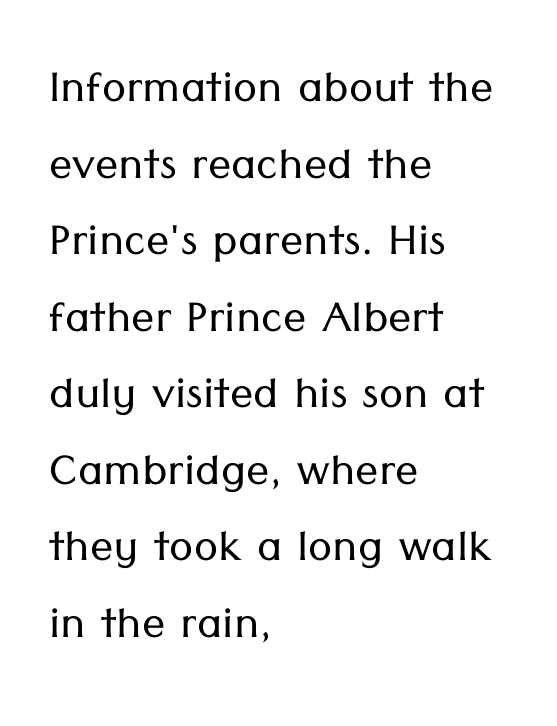
Serif or sans? Sans — the stroke terminals are bare. Ascenders rise straight up at ninety degrees. Standard letterfit; no display-style spreading of the glyphs. This sample has the flowing, uneven cadence of proportional lettering. The strip under each line holds only bare page. Layout note: lines flush left.
